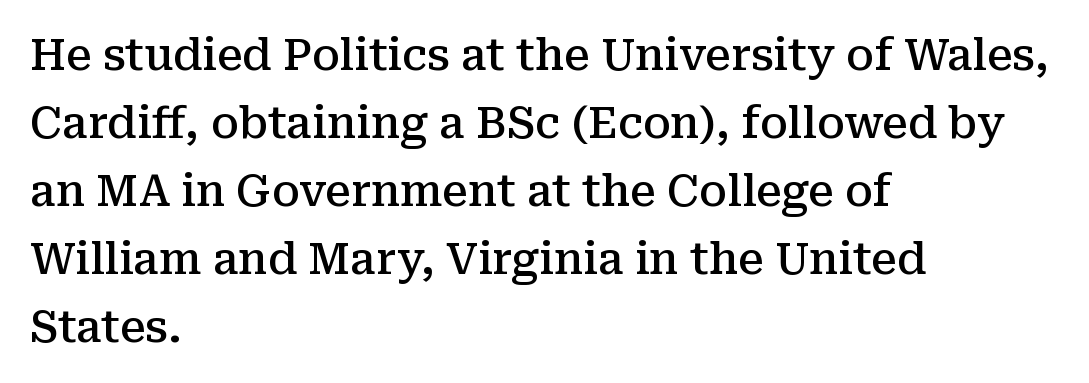
I'd call this a serif setting — the letters wear small feet. Characters follow at the spacing the type designer built in. Look at the stroke-to-counter ratio: somewhat heavy, a semibold. Letters rest on an invisible, unmarked baseline.
